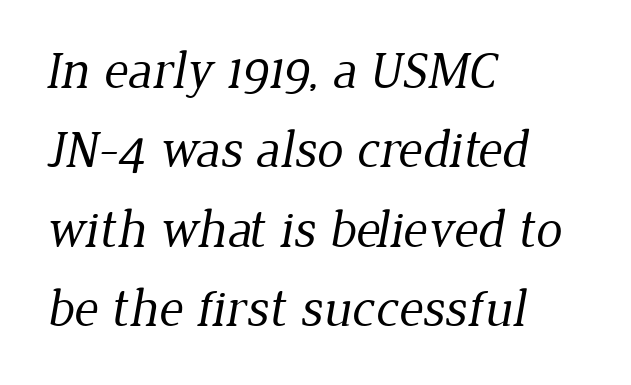
The passage shown has conventional tracking throughout. The setting favours the left margin, as ordinary paragraphs usually do. The face used here is proportionally spaced, like ordinary book or web type. The weight tops out at a normal text grade. This is serif lettering, the kind often seen in printed books.
